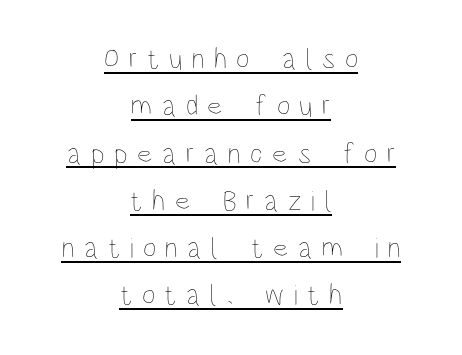
Q: Is the text bold? A: No.
Q: Is the text italic (slanted)? A: No, it is upright.
Q: Is the text underlined? A: Yes.
Q: How is the paragraph aligned? A: Centered.
Q: Is the spacing between letters normal or unusually wide? A: Unusually wide.
Q: Is the spacing between lines tight, normal or loose? A: Normal.
Q: Width (condensed, normal, or wide)? A: Condensed.
Q: Stroke contrast? A: Low.
Q: x-height? A: Large.
Q: Monospaced? A: No.
